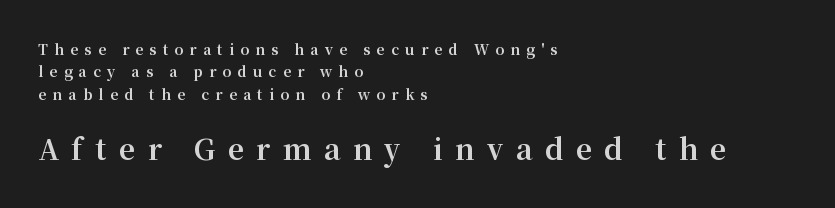
Q: Is the text bold? A: Yes.
Q: Is the text italic (slanted)? A: No, it is upright.
Q: Is the typeface a serif or a sans-serif typeface? A: Serif.
Q: Is the text underlined? A: No.
Q: How is the paragraph aligned? A: Left-aligned.
Q: Is the spacing between letters normal or unusually wide? A: Unusually wide.
Q: Is the spacing between lines tight, normal or loose? A: Normal.
Q: Which block of text is set in a larger size, the first (top) or the second (bottom)? A: The second (bottom) one.
Q: Width (condensed, normal, or wide)? A: Normal.
Q: Stroke contrast? A: Medium.
Q: x-height? A: Medium.
Q: Monospaced? A: No.
